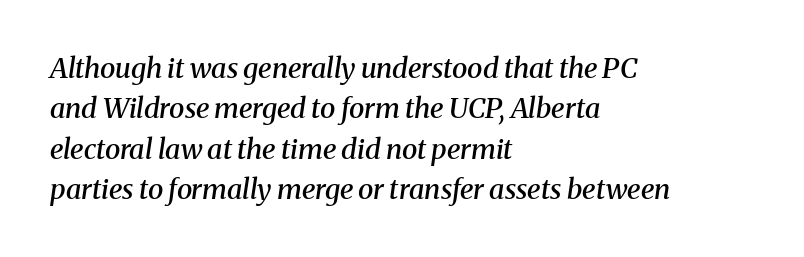
The image shows 28 px semibold serif type, italic (leaning right); set left-aligned, normal line spacing (1.44x), normal letter spacing, not underlined; medium stroke contrast and a medium x-height.
